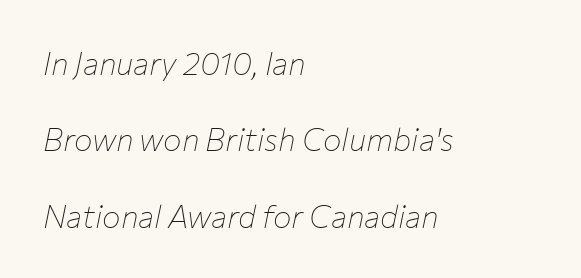
{"italic": "yes", "lean": "right", "slant_degrees": 12, "bold": "no", "weight": "thin", "width": "normal", "stroke_contrast": "low", "x_height": "medium", "monospaced": "no", "underline": "no", "align": "left", "line_spacing": "loose", "line_spacing_ratio": 2.46, "letter_spacing": "normal", "letter_spacing_em": 0.0, "glyph_px": 31}
